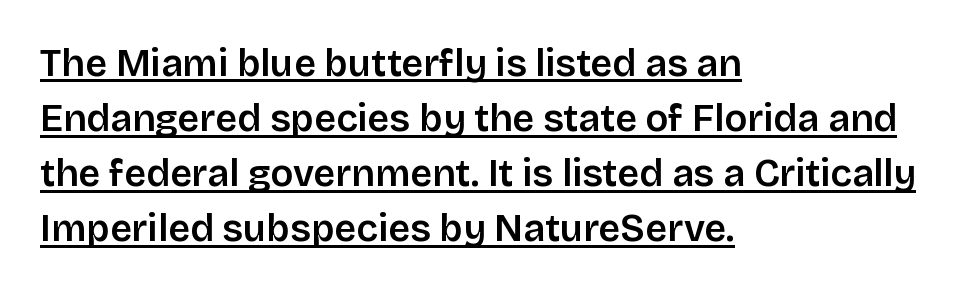
The image shows 38 px semibold sans-serif type, upright; set left-aligned, normal line spacing (1.45x), normal letter spacing, underlined; low stroke contrast and a large x-height.
